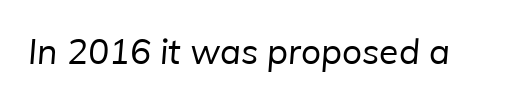
{"serif": "no", "bold": "no", "weight": "regular", "width": "normal", "stroke_contrast": "low", "x_height": "medium", "monospaced": "no", "underline": "no", "letter_spacing": "normal", "letter_spacing_em": 0.0, "glyph_px": 35}
